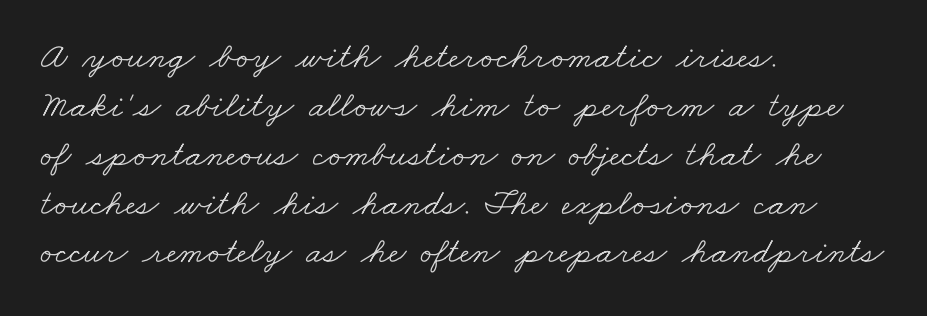
The image shows 37 px light, wide serif type; set left-aligned, normal line spacing (1.32x), normal letter spacing, not underlined; low stroke contrast and a small x-height.
